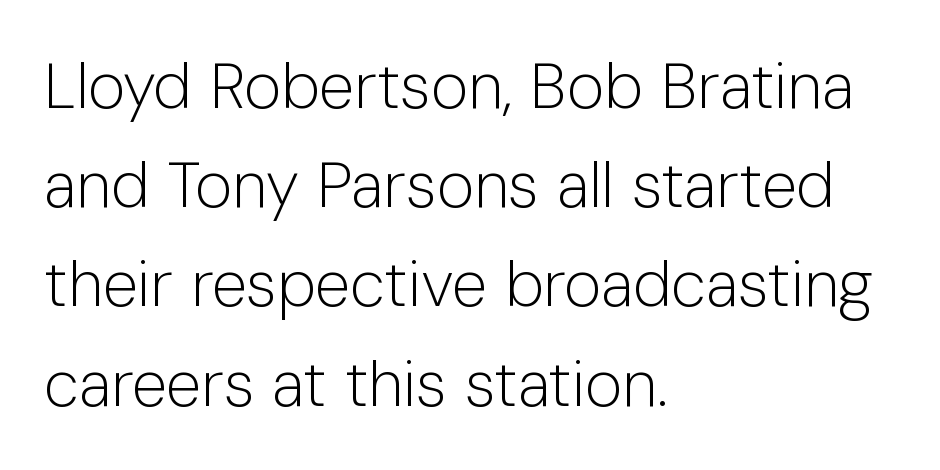
{"serif": "no", "italic": "no", "bold": "no", "weight": "light", "width": "normal", "stroke_contrast": "low", "x_height": "medium", "monospaced": "no", "underline": "no", "align": "left", "line_spacing": "normal", "line_spacing_ratio": 1.55, "letter_spacing": "normal", "letter_spacing_em": 0.0, "glyph_px": 64}
